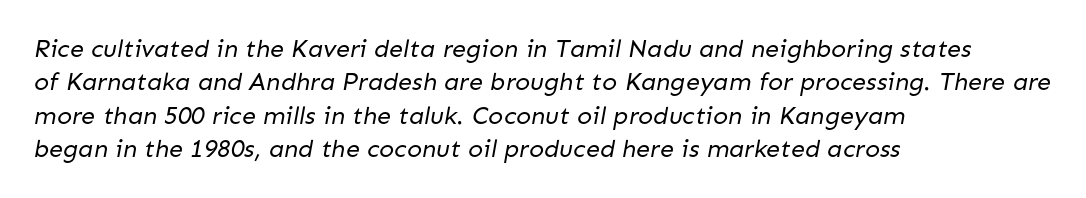
Heaviness? Minimal to ordinary, like unemphasized prose. The rendering keeps characters at their native spacing. Lines of text with bare space underneath. A student would call this left alignment; a typographer would say flush left, rag right. Evenly set lines give the paragraph a standard silhouette.
